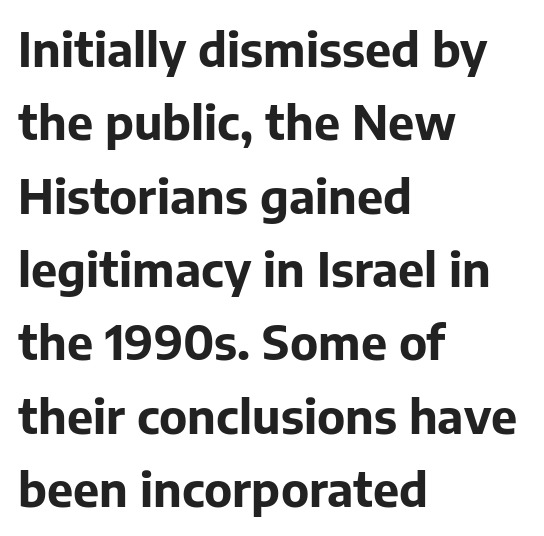
The image shows 47 px bold sans-serif type, upright; set left-aligned, normal line spacing (1.56x), normal letter spacing, not underlined; low stroke contrast and a medium x-height.
